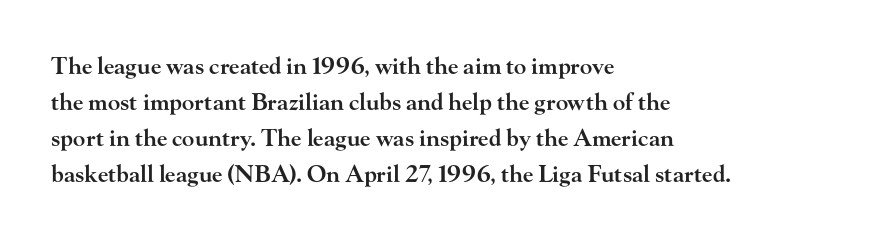
{"italic": "no", "bold": "semi", "underline": "no", "align": "left", "line_spacing": "normal", "line_spacing_ratio": 1.57, "letter_spacing": "normal", "letter_spacing_em": 0.0, "glyph_px": 23}
